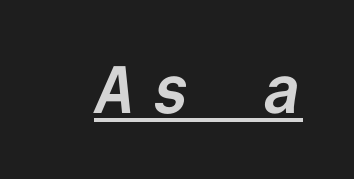
The image shows 67 px semibold sans-serif type, monospaced; set unusually wide letter spacing (+0.23 em), underlined; low stroke contrast and a medium x-height.
